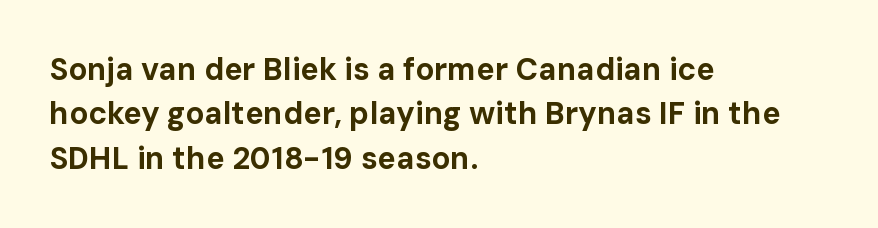
Q: Is the text bold? A: Yes.
Q: Is the text italic (slanted)? A: No, it is upright.
Q: Is the typeface a serif or a sans-serif typeface? A: Sans-serif.
Q: Is the text underlined? A: No.
Q: How is the paragraph aligned? A: Left-aligned.
Q: Is the spacing between letters normal or unusually wide? A: Normal.
Q: Is the spacing between lines tight, normal or loose? A: Normal.
Q: Width (condensed, normal, or wide)? A: Normal.
Q: Stroke contrast? A: Low.
Q: x-height? A: Medium.
Q: Monospaced? A: No.
